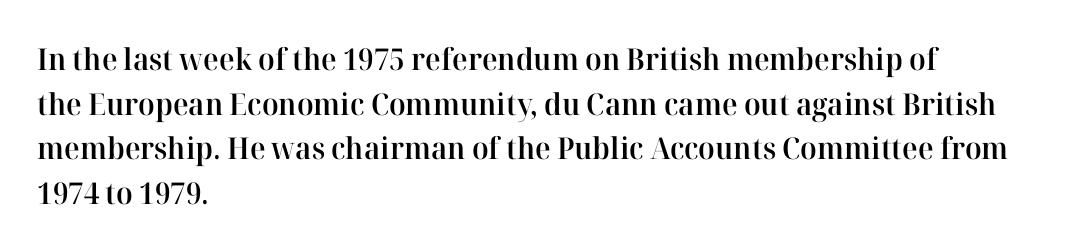
The image shows 30 px semibold serif type, upright; set left-aligned, normal line spacing (1.49x), normal letter spacing, not underlined; high stroke contrast and a medium x-height.
